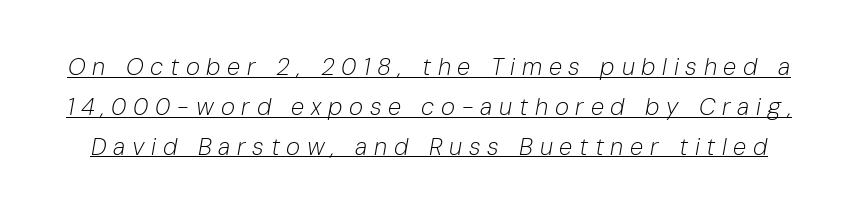
{"italic": "yes", "lean": "right", "slant_degrees": 10, "bold": "no", "underline": "yes", "line_spacing": "normal", "line_spacing_ratio": 1.66, "letter_spacing": "wide", "letter_spacing_em": 0.28, "glyph_px": 24}
